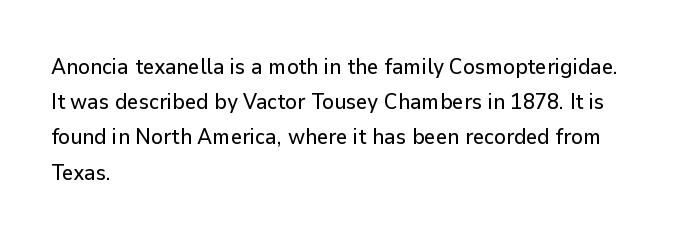
{"italic": "no", "underline": "no", "align": "left", "line_spacing": "normal", "line_spacing_ratio": 1.6, "letter_spacing": "normal", "letter_spacing_em": 0.0, "glyph_px": 22}
